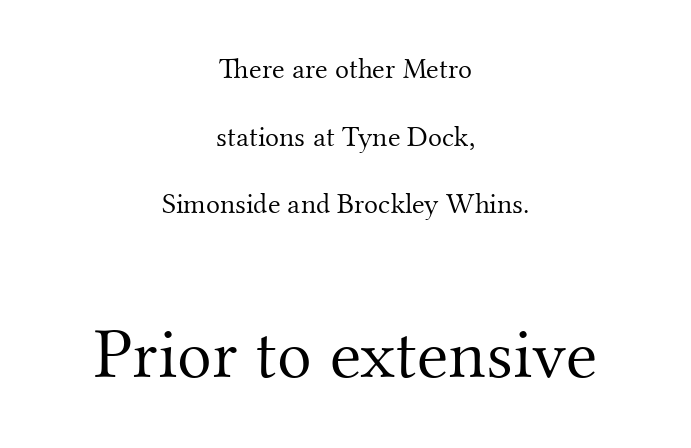
Successive baselines arrive slowly, with a big drop between each. The weight tops out at a normal text grade. The rendering positions every line midway between the sides. Note: smaller setting up top, larger setting below. Lines of text with bare space underneath.
